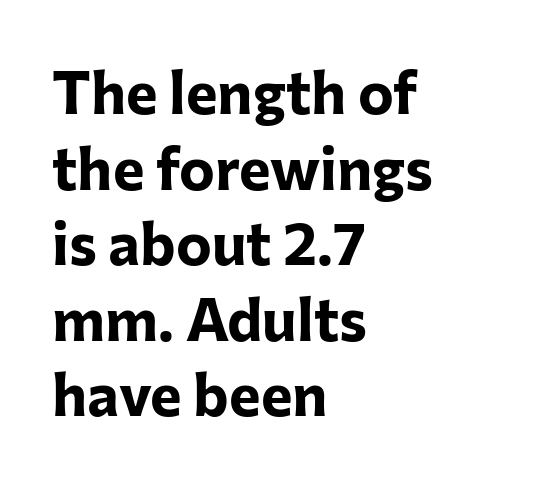
Q: Is the text bold? A: Yes.
Q: Is the text italic (slanted)? A: No, it is upright.
Q: Is the typeface a serif or a sans-serif typeface? A: Sans-serif.
Q: Is the text underlined? A: No.
Q: How is the paragraph aligned? A: Left-aligned.
Q: Is the spacing between letters normal or unusually wide? A: Normal.
Q: Is the spacing between lines tight, normal or loose? A: Normal.
Q: Width (condensed, normal, or wide)? A: Normal.
Q: Stroke contrast? A: Low.
Q: x-height? A: Medium.
Q: Monospaced? A: No.
